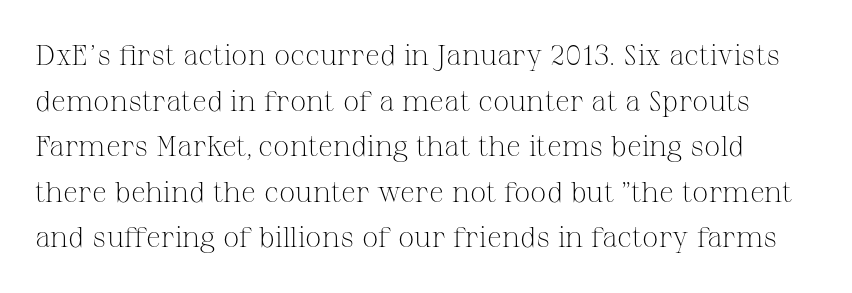
The letters advance in unequal steps, a hallmark of proportional type. Just letters on the line, the space beneath them empty. Vertically, the passage feels balanced, rows spaced as you'd expect. Between one letter and the next there's only the usual sliver of space. This sample uses a serif face.
